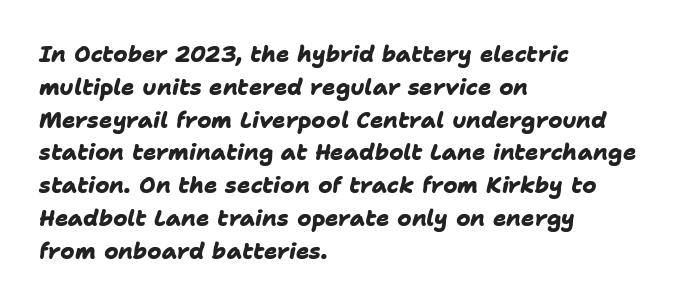
The horizontal fit of the characters is conventional and even. Every row of glyphs begins at an identical x-position on the left. Descenders are the only things crossing below the line. The leading is moderate, giving the passage an even texture. Heavy-handed strokes throughout: this text is bold.
